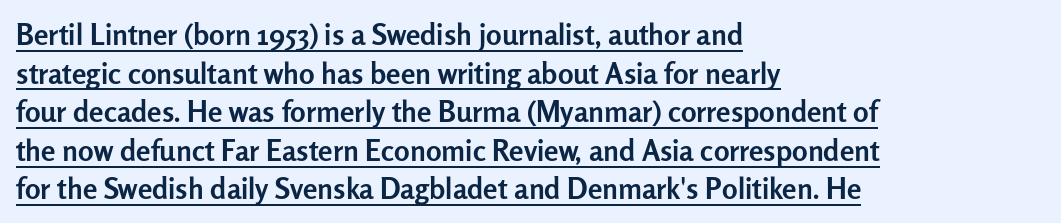
The image shows 29 px semibold sans-serif type, upright; set left-aligned, normal line spacing (1.33x), normal letter spacing, underlined; low stroke contrast and a medium x-height.
